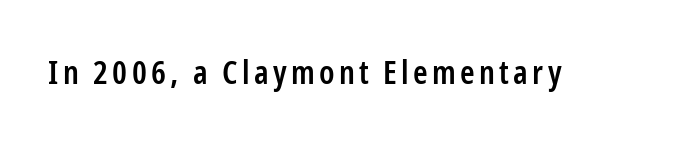
Plain, unruled lines of type. The face used here is a semibold: visibly heavier than regular, lighter than bold. Rendered with straight, roman letterforms. The letters advance in unequal steps, a hallmark of proportional type.
